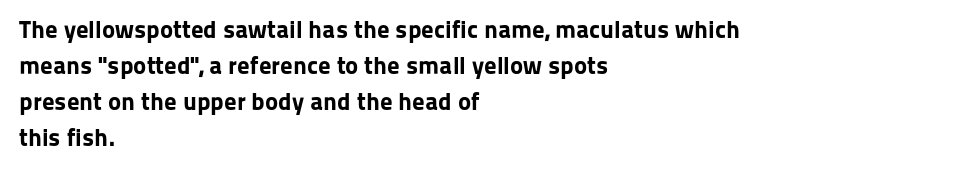
Nope, not italic — everything's standing straight. A normal amount of white space separates one row of letters from the next. Pretty heavy lettering here — definitely bold. Line starts are locked; line ends wander. Tracking here is standard; glyphs follow each other at the usual distance. Decoration check: the copy has no underline.
